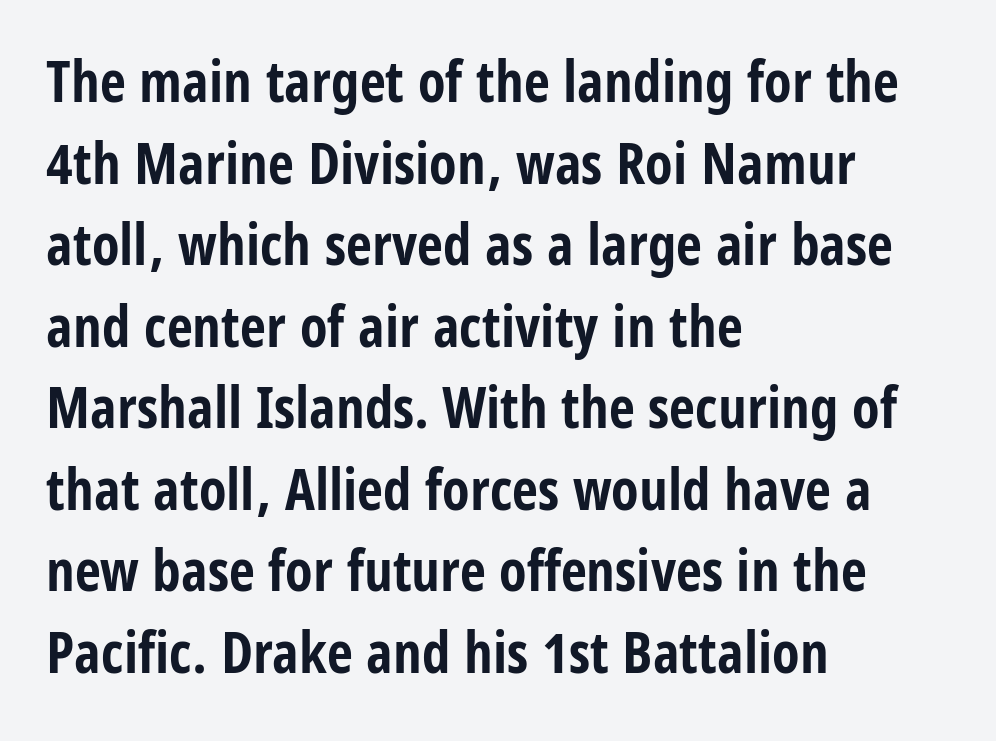
Unmarked baselines from the first word to the last. Varying glyph widths throughout — classic text-font behaviour. The passage is arranged the way most books set body copy — flush left. The face used here is a sans, in the tradition of grotesques and geometrics. Summary of vertical rhythm: regular, with standard interline spacing. This is heavy type, rendered in bold.
